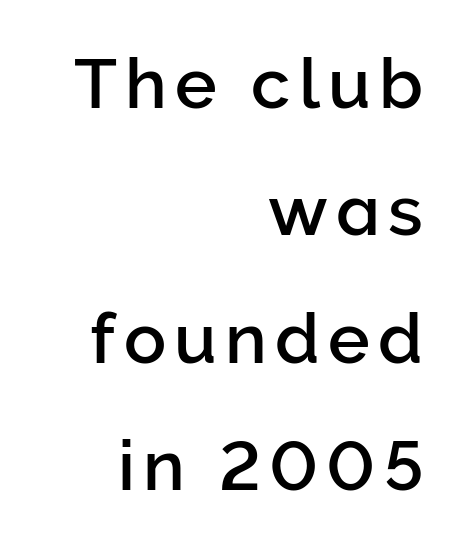
Q: Is the text italic (slanted)? A: No, it is upright.
Q: Is the typeface a serif or a sans-serif typeface? A: Sans-serif.
Q: Is the text underlined? A: No.
Q: How is the paragraph aligned? A: Right-aligned.
Q: Width (condensed, normal, or wide)? A: Normal.
Q: Stroke contrast? A: Low.
Q: x-height? A: Medium.
Q: Monospaced? A: No.
